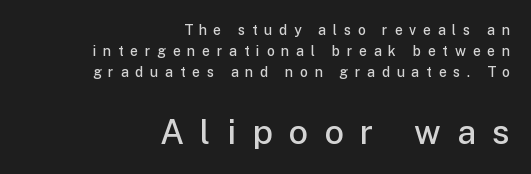
The image shows 34 px semibold sans-serif type, upright; set right-aligned, normal line spacing (1.5x), unusually wide letter spacing (+0.48 em), not underlined; the second (bottom) block is 2.43x larger; low stroke contrast and a medium x-height.
